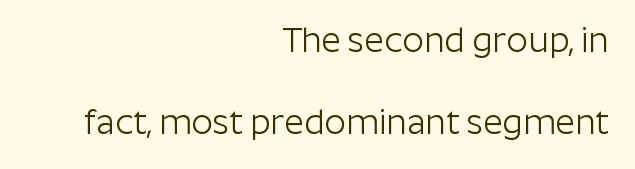
Q: Is the text bold? A: No.
Q: Is the text italic (slanted)? A: No, it is upright.
Q: Is the typeface a serif or a sans-serif typeface? A: Sans-serif.
Q: Is the text underlined? A: No.
Q: How is the paragraph aligned? A: Right-aligned.
Q: Is the spacing between letters normal or unusually wide? A: Normal.
Q: Is the spacing between lines tight, normal or loose? A: Loose.
Q: Width (condensed, normal, or wide)? A: Normal.
Q: Stroke contrast? A: Low.
Q: x-height? A: Medium.
Q: Monospaced? A: No.
